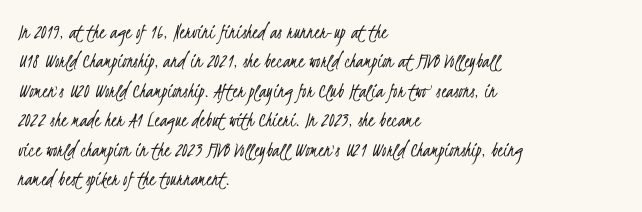
{"bold": "no", "underline": "no", "align": "left", "line_spacing": "normal", "line_spacing_ratio": 1.34, "letter_spacing": "normal", "letter_spacing_em": 0.0, "glyph_px": 22}
